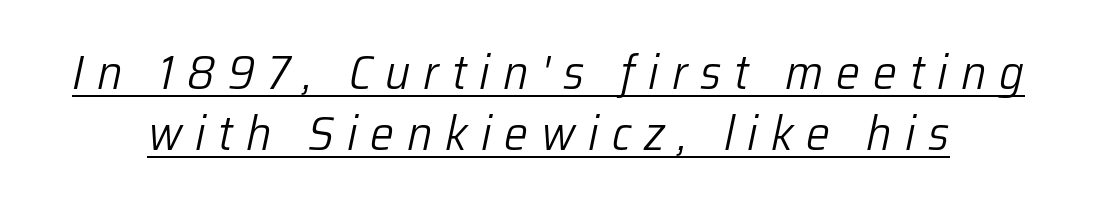
The lettering tilts uniformly, giving the passage an italic look. Inter-character spacing is expanded well beyond the font's built-in metrics. Students, observe: this is what conventionally led text looks like. Think standard paragraph weight, or any step lighter than that. Like a heading marked for emphasis, these lines bear an underscore.
